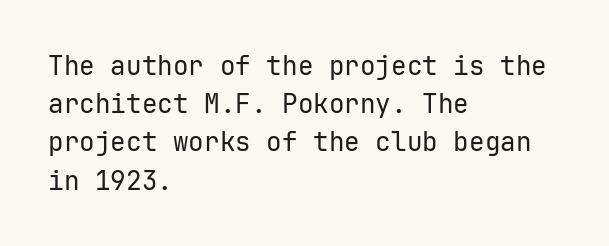
The image shows 26 px text type, upright; set left-aligned, normal line spacing (1.47x), normal letter spacing, not underlined.
